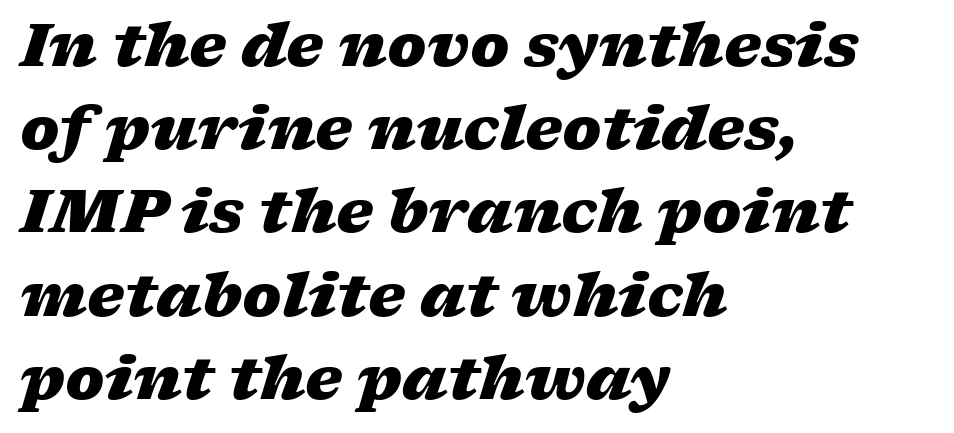
Bare-footed words on every line. What's the leading like? Ordinary, nothing unusual. The lettering tilts uniformly, giving the passage an italic look. A typesetter would call this zero additional tracking. Proportional: the letters do not fall into vertical columns.
